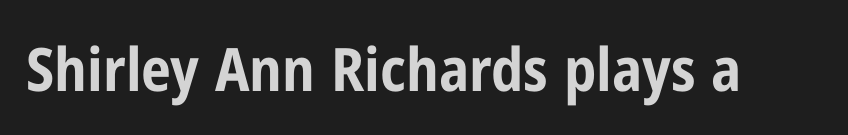
{"serif": "no", "italic": "no", "bold": "yes", "weight": "bold", "width": "condensed", "stroke_contrast": "low", "x_height": "medium", "monospaced": "no", "underline": "no", "letter_spacing": "normal", "letter_spacing_em": 0.0, "glyph_px": 60}
